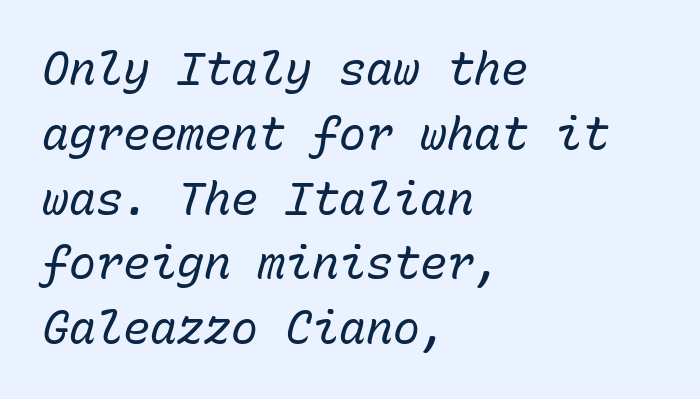
Q: Is the text bold? A: No.
Q: Is the text italic (slanted)? A: Yes, it leans right by about 15 degrees.
Q: Is the text underlined? A: No.
Q: How is the paragraph aligned? A: Left-aligned.
Q: Is the spacing between letters normal or unusually wide? A: Normal.
Q: Is the spacing between lines tight, normal or loose? A: Normal.
Q: Width (condensed, normal, or wide)? A: Normal.
Q: Stroke contrast? A: Low.
Q: x-height? A: Medium.
Q: Monospaced? A: Yes.
